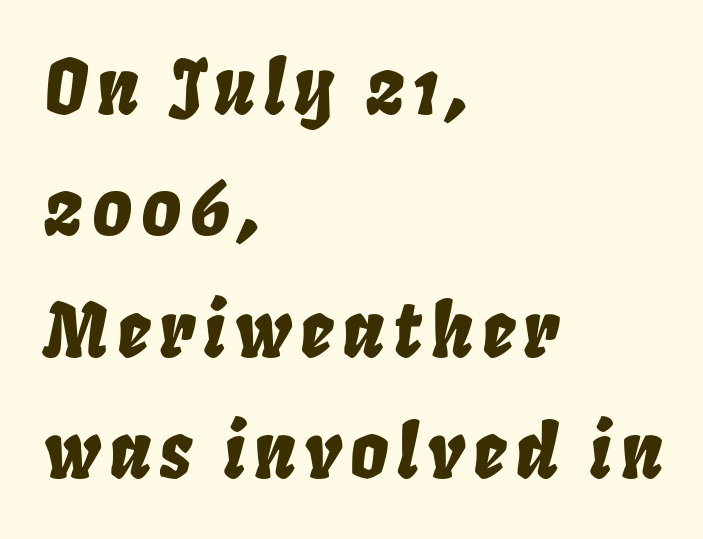
Line spacing here is normal. This sample has the flowing, uneven cadence of proportional lettering. Check the space under the baseline: it is left empty. A typesetter would mark this as italic.
